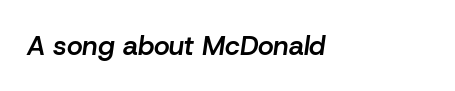
The image shows 27 px text type, italic (leaning right); set left-aligned, normal letter spacing, not underlined.
